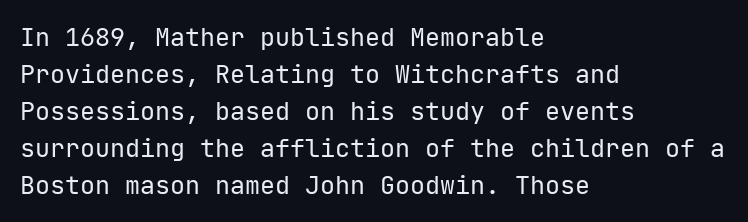
A typesetter would call this leading conventional body-copy spacing. Descender tails drop into unmarked territory. Visually the block forms a straight wall on the left and a jagged coastline on the right. Do the letters lean? They stand straight.
